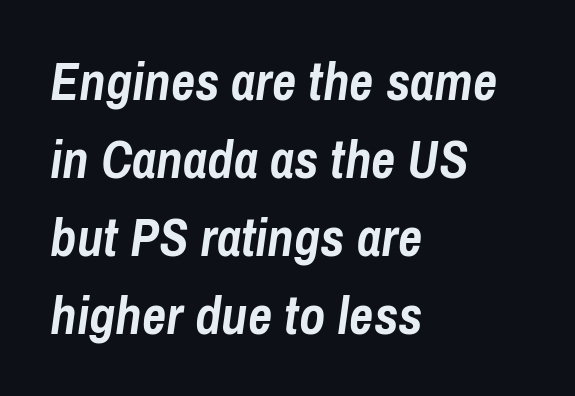
Would a proofreader flag this as italicized? Yes. Type without underlining. The rendering uses a moderate line-height, typical for paragraphs. Here the glyphs are tracked normally, forming tight word shapes.
